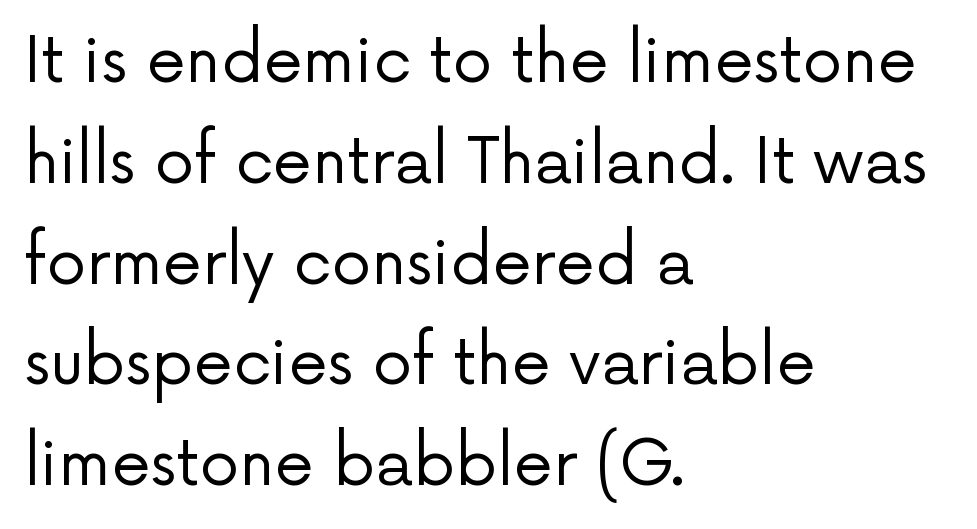
Q: Is the text bold? A: No.
Q: Is the text italic (slanted)? A: No, it is upright.
Q: Is the typeface a serif or a sans-serif typeface? A: Sans-serif.
Q: Is the text underlined? A: No.
Q: How is the paragraph aligned? A: Left-aligned.
Q: Is the spacing between letters normal or unusually wide? A: Normal.
Q: Is the spacing between lines tight, normal or loose? A: Normal.
Q: Width (condensed, normal, or wide)? A: Normal.
Q: Stroke contrast? A: Low.
Q: x-height? A: Medium.
Q: Monospaced? A: No.
